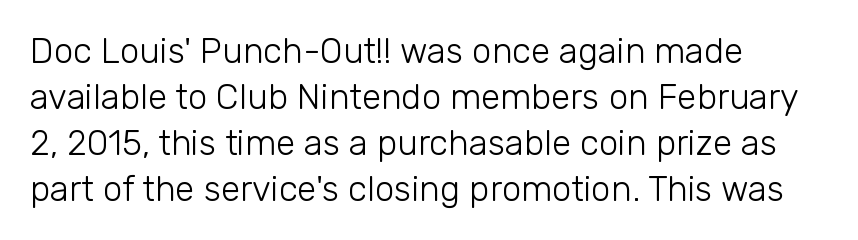
The image shows 35 px light sans-serif type, upright; set left-aligned, normal line spacing (1.31x), normal letter spacing, not underlined; low stroke contrast and a medium x-height.
